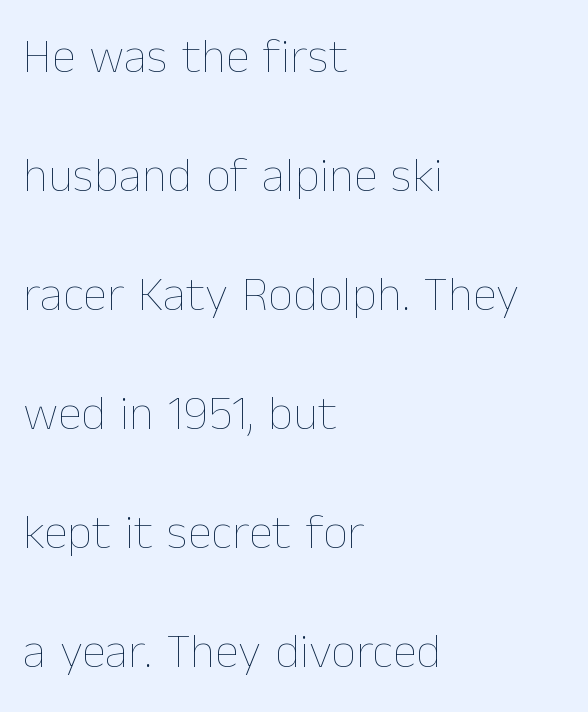
Bold? No — there's no thickening of the strokes. A classic flush-left, rag-right setting is used for this passage. Underlining? Definitely not there. These lines are rendered in a variable-pitch font. The vertical gap from one line to the next is large.
